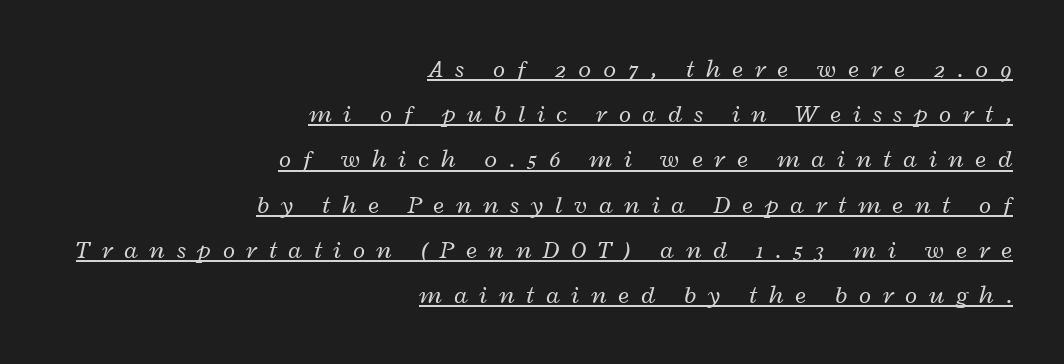
The image shows 25 px text type, italic (leaning right); set right-aligned, line spacing 1.81x, unusually wide letter spacing (+0.47 em), underlined.
